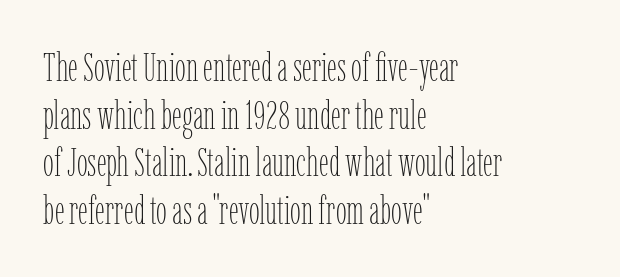
Q: Is the text bold? A: No.
Q: Is the text italic (slanted)? A: No, it is upright.
Q: Is the text underlined? A: No.
Q: How is the paragraph aligned? A: Left-aligned.
Q: Is the spacing between letters normal or unusually wide? A: Normal.
Q: Width (condensed, normal, or wide)? A: Condensed.
Q: Stroke contrast? A: Low.
Q: x-height? A: Medium.
Q: Monospaced? A: No.
